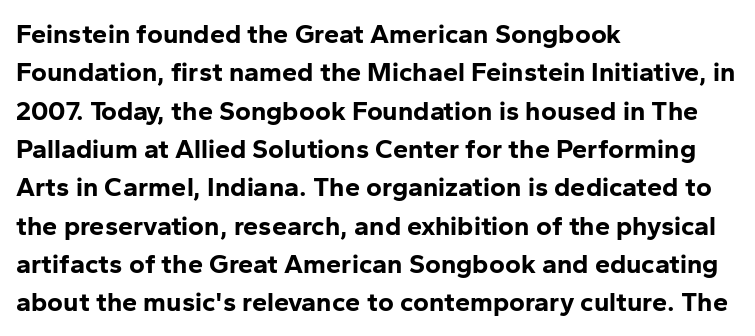
Q: Is the text bold? A: Yes.
Q: Is the text italic (slanted)? A: No, it is upright.
Q: Is the text underlined? A: No.
Q: How is the paragraph aligned? A: Left-aligned.
Q: Is the spacing between letters normal or unusually wide? A: Normal.
Q: Is the spacing between lines tight, normal or loose? A: Normal.
